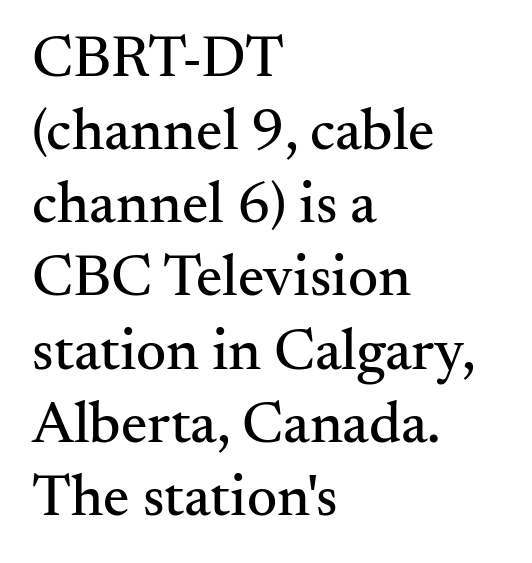
{"serif": "yes", "italic": "no", "width": "normal", "stroke_contrast": "medium", "x_height": "small", "monospaced": "no", "underline": "no", "align": "left", "line_spacing_ratio": 1.24, "letter_spacing": "normal", "letter_spacing_em": 0.0, "glyph_px": 59}
